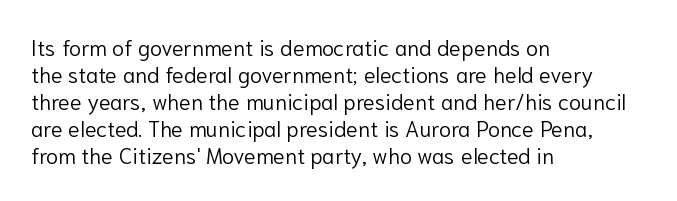
{"italic": "no", "bold": "no", "underline": "no", "align": "left", "line_spacing_ratio": 1.23, "letter_spacing": "normal", "letter_spacing_em": 0.0, "glyph_px": 22}
